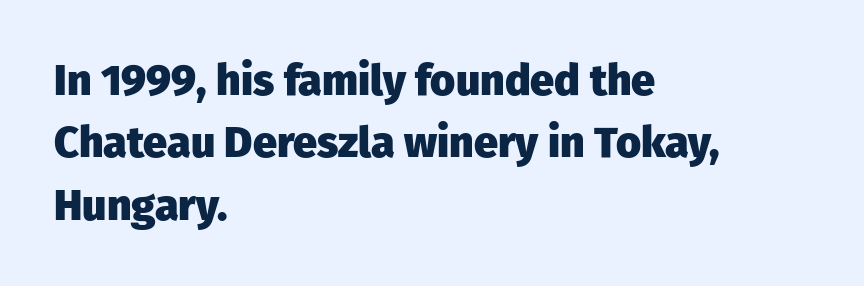
Q: Is the text bold? A: Yes.
Q: Is the text italic (slanted)? A: No, it is upright.
Q: Is the typeface a serif or a sans-serif typeface? A: Sans-serif.
Q: Is the text underlined? A: No.
Q: How is the paragraph aligned? A: Left-aligned.
Q: Is the spacing between letters normal or unusually wide? A: Normal.
Q: Is the spacing between lines tight, normal or loose? A: Normal.
Q: Width (condensed, normal, or wide)? A: Normal.
Q: Stroke contrast? A: Low.
Q: x-height? A: Medium.
Q: Monospaced? A: No.
